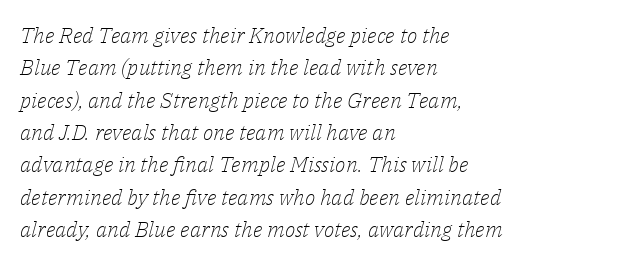
{"italic": "yes", "lean": "right", "slant_degrees": 14, "bold": "no", "underline": "no", "align": "left", "line_spacing": "normal", "line_spacing_ratio": 1.47, "letter_spacing": "normal", "letter_spacing_em": 0.0, "glyph_px": 22}
